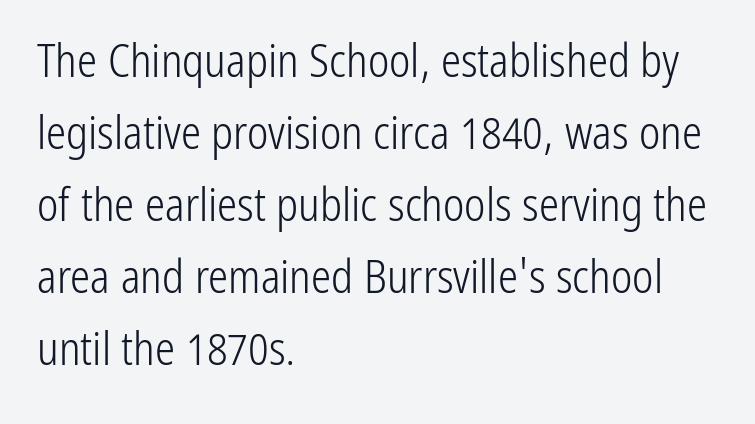
The image shows 45 px light, condensed sans-serif type, upright; set left-aligned, normal line spacing (1.6x), normal letter spacing, not underlined; low stroke contrast and a medium x-height.
